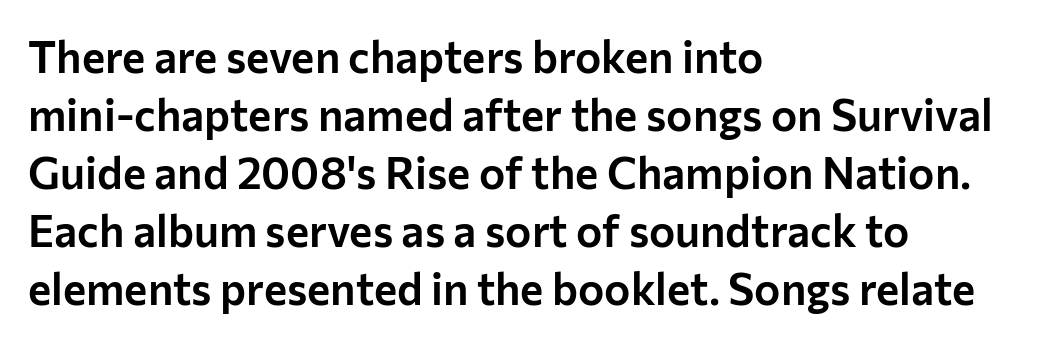
The image shows 44 px sans-serif type, upright; set left-aligned, normal line spacing (1.32x), normal letter spacing, not underlined; low stroke contrast and a medium x-height.
